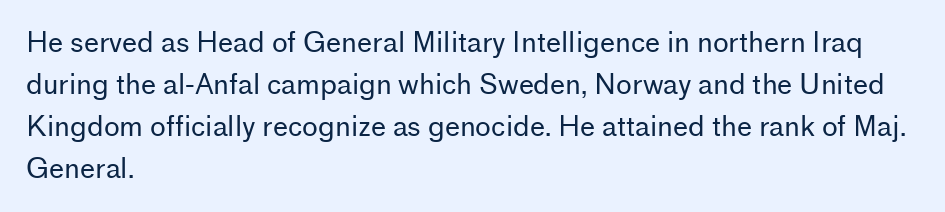
The image shows 27 px text type, upright; set left-aligned, normal line spacing (1.55x), normal letter spacing, not underlined.
